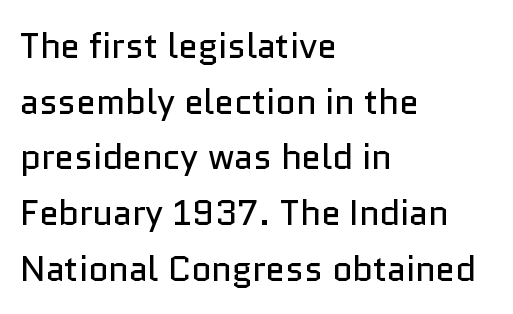
The image shows 35 px regular-weight sans-serif type, upright; set left-aligned, normal line spacing (1.59x), normal letter spacing, not underlined; low stroke contrast and a medium x-height.
